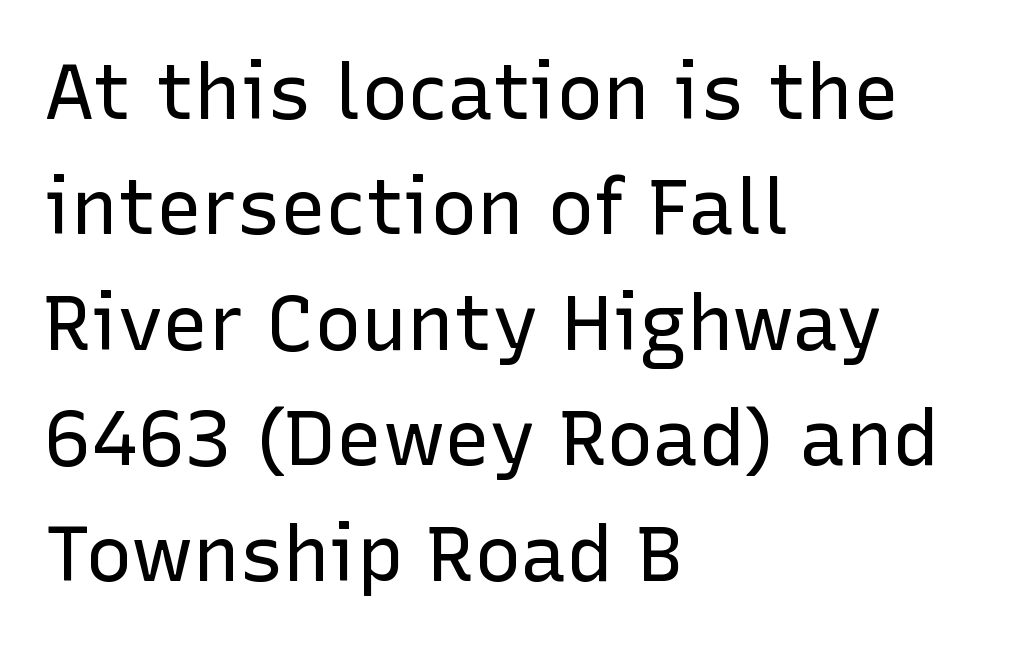
The image shows 78 px regular-weight sans-serif type, upright; set left-aligned, normal line spacing (1.48x), normal letter spacing, not underlined; low stroke contrast and a medium x-height.
